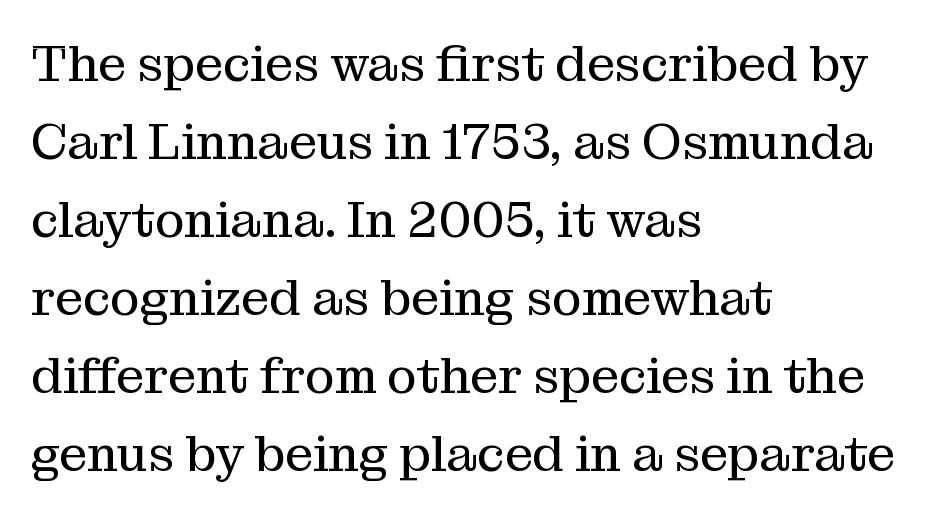
The image shows 50 px regular-weight serif type, upright; set left-aligned, normal line spacing (1.56x), normal letter spacing, not underlined; medium stroke contrast and a medium x-height.
